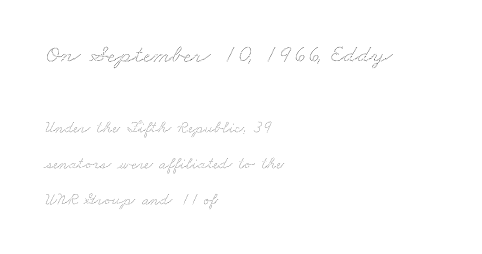
Q: Is the text underlined? A: No.
Q: How is the paragraph aligned? A: Left-aligned.
Q: Is the spacing between letters normal or unusually wide? A: Normal.
Q: Is the spacing between lines tight, normal or loose? A: Loose.
Q: Which block of text is set in a larger size, the first (top) or the second (bottom)? A: The first (top) one.
